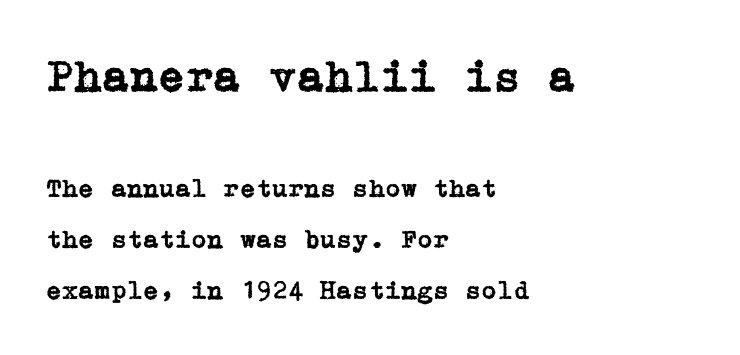
The image shows 45 px serif type, upright; set left-aligned, loose line spacing (1.96x), normal letter spacing, not underlined; the first (top) block is 1.73x larger; low stroke contrast and a medium x-height.
